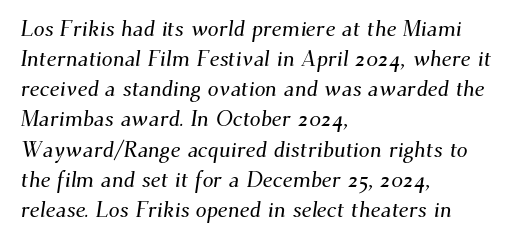
Rows of type keep a routine distance in the vertical direction. A typesetter would call this zero additional tracking. Leftover space on each line is placed entirely after the last word. Descenders are the only things crossing below the line.
